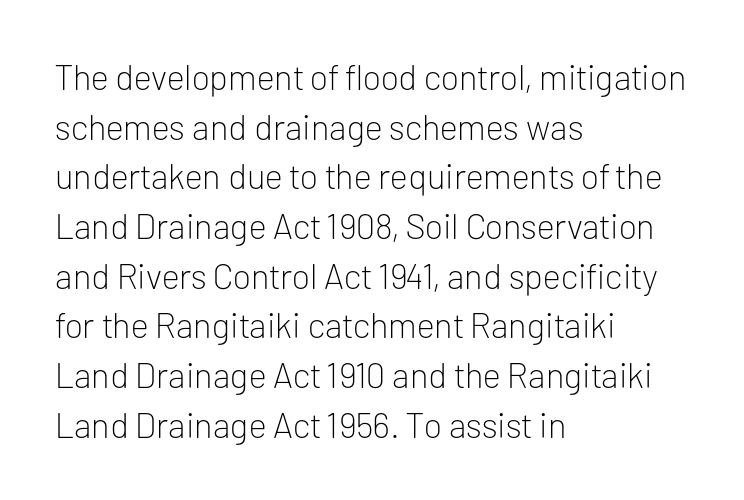
{"serif": "no", "italic": "no", "bold": "no", "weight": "light", "width": "normal", "stroke_contrast": "low", "x_height": "medium", "monospaced": "no", "underline": "no", "align": "left", "line_spacing": "normal", "line_spacing_ratio": 1.42, "letter_spacing": "normal", "letter_spacing_em": 0.0, "glyph_px": 35}
